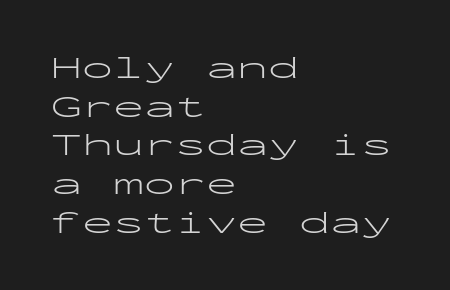
The letterforms sit at book weight or below. Think of a typewriter: that constant character pitch is what you see here. The paragraph has a hard left edge and a soft right edge. The rendering uses a moderate line-height, typical for paragraphs. I'd call this a sans setting — the letters go barefoot.
